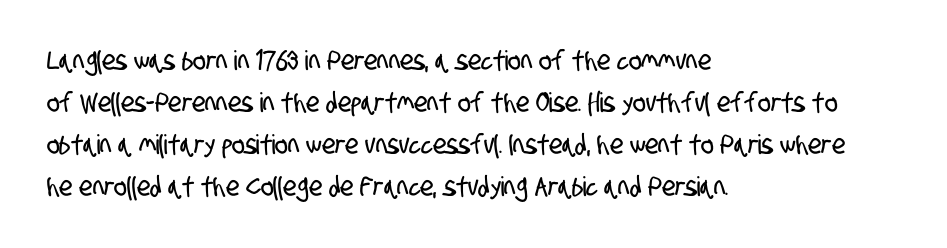
The image shows 27 px text type; set left-aligned, normal line spacing (1.55x), normal letter spacing, not underlined.
